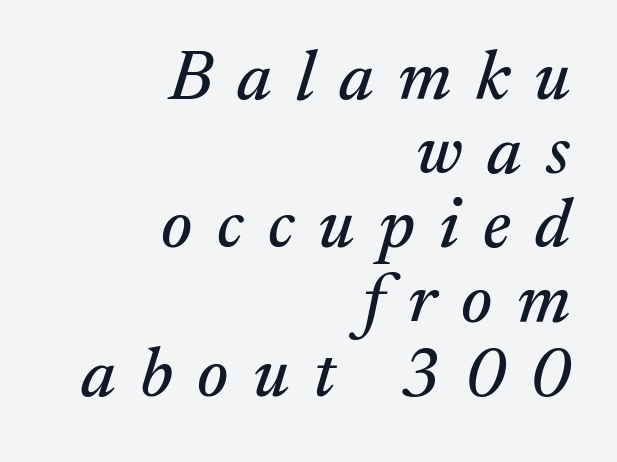
Q: Is the text italic (slanted)? A: Yes, it leans right by about 17 degrees.
Q: Is the typeface a serif or a sans-serif typeface? A: Serif.
Q: Is the text underlined? A: No.
Q: How is the paragraph aligned? A: Right-aligned.
Q: Is the spacing between letters normal or unusually wide? A: Unusually wide.
Q: Is the spacing between lines tight, normal or loose? A: Tight.
Q: Width (condensed, normal, or wide)? A: Normal.
Q: Stroke contrast? A: Medium.
Q: x-height? A: Medium.
Q: Monospaced? A: No.
